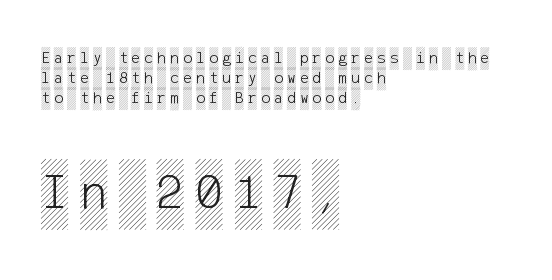
Characters follow at a spacing far wider than the type designer built in. The space directly below the letters is spotless. The lettering stays uniformly vertical, giving the passage a roman look. If you drew a ruler down the left edge, every line would touch it.
